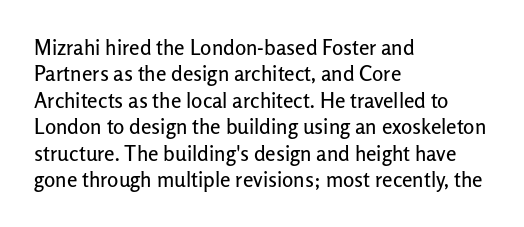
The image shows 21 px text type, upright; set left-aligned, normal line spacing (1.26x), normal letter spacing, not underlined.
